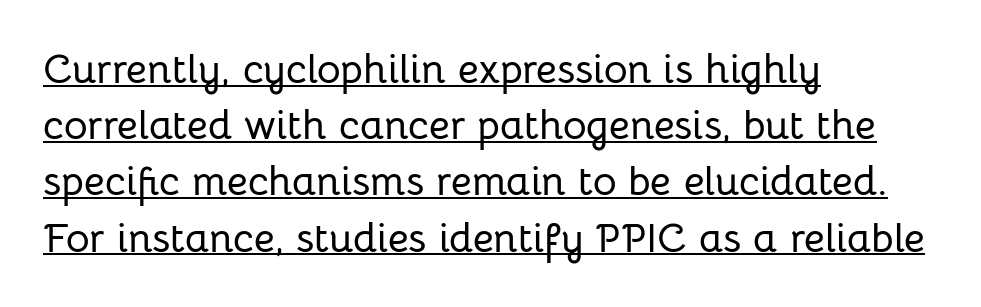
The image shows 41 px sans-serif type, upright; set left-aligned, normal line spacing (1.37x), normal letter spacing, underlined; low stroke contrast and a medium x-height.
